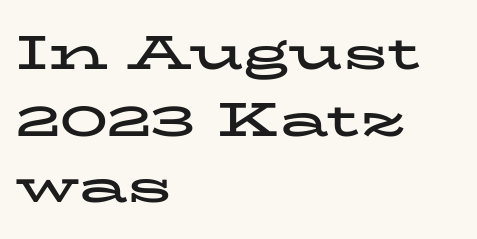
The image shows 47 px bold, wide serif type, upright; set left-aligned, normal line spacing (1.42x), normal letter spacing, not underlined; low stroke contrast and a medium x-height.
